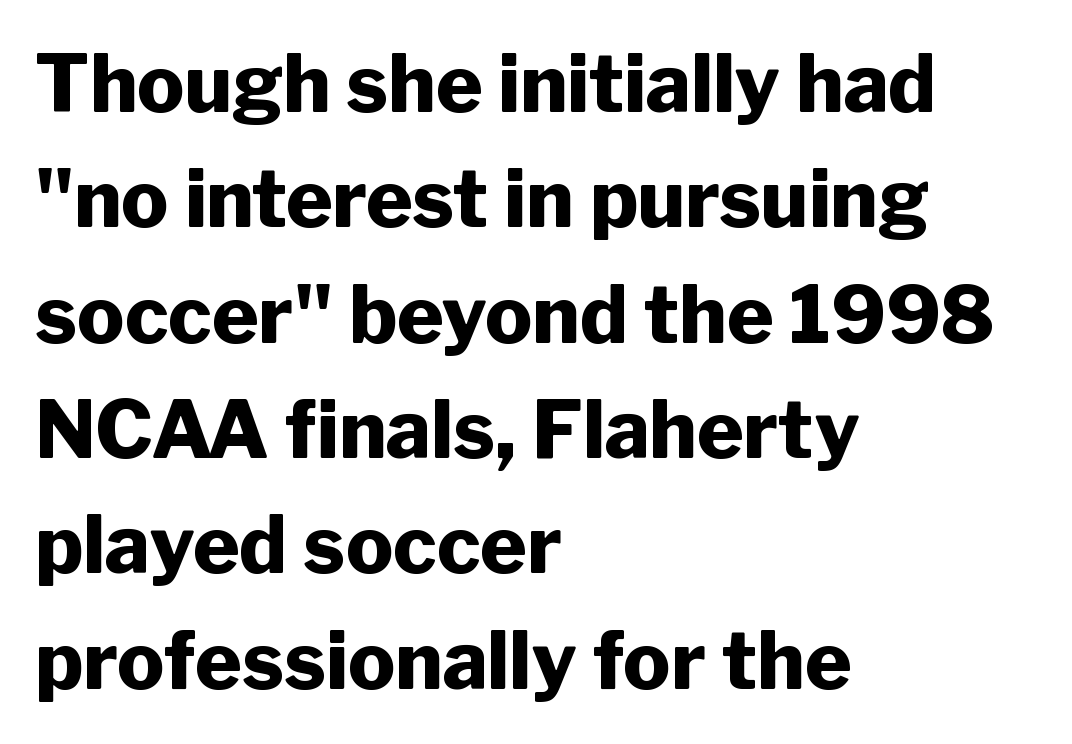
The image shows 79 px heavy sans-serif type, upright; set left-aligned, normal line spacing (1.46x), normal letter spacing, not underlined; low stroke contrast and a medium x-height.
